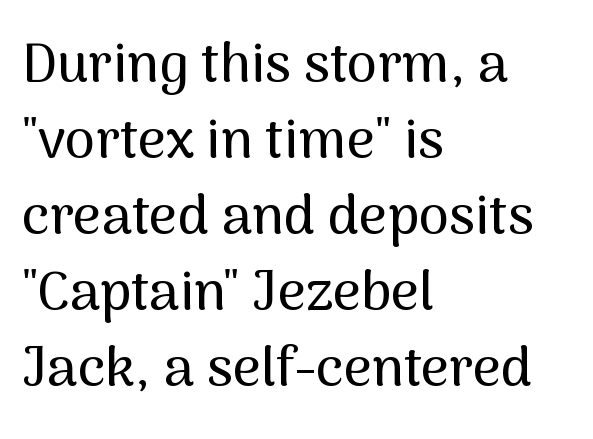
{"serif": "no", "italic": "no", "width": "normal", "stroke_contrast": "medium", "x_height": "medium", "monospaced": "no", "underline": "no", "align": "left", "line_spacing": "normal", "line_spacing_ratio": 1.38, "letter_spacing": "normal", "letter_spacing_em": 0.0, "glyph_px": 55}
